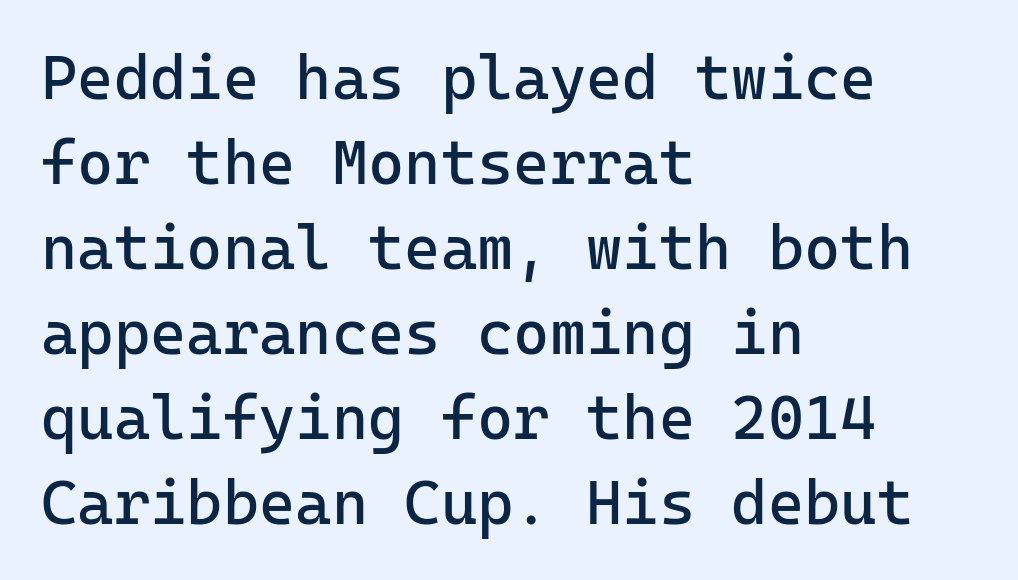
{"serif": "no", "italic": "no", "bold": "no", "weight": "regular", "width": "normal", "stroke_contrast": "low", "x_height": "medium", "monospaced": "yes", "underline": "no", "align": "left", "line_spacing": "normal", "line_spacing_ratio": 1.37, "letter_spacing": "normal", "letter_spacing_em": 0.0, "glyph_px": 62}
